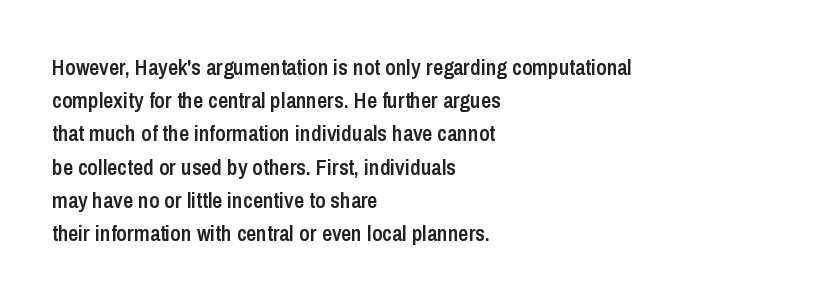
Q: Is the text bold? A: Semi-bold.
Q: Is the text italic (slanted)? A: No, it is upright.
Q: Is the text underlined? A: No.
Q: How is the paragraph aligned? A: Left-aligned.
Q: Is the spacing between letters normal or unusually wide? A: Normal.
Q: Is the spacing between lines tight, normal or loose? A: Normal.
